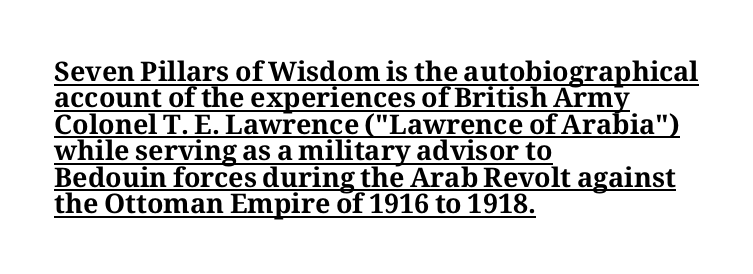
Q: Is the text bold? A: Yes.
Q: Is the text italic (slanted)? A: No, it is upright.
Q: Is the text underlined? A: Yes.
Q: How is the paragraph aligned? A: Left-aligned.
Q: Is the spacing between letters normal or unusually wide? A: Normal.
Q: Is the spacing between lines tight, normal or loose? A: Tight.
